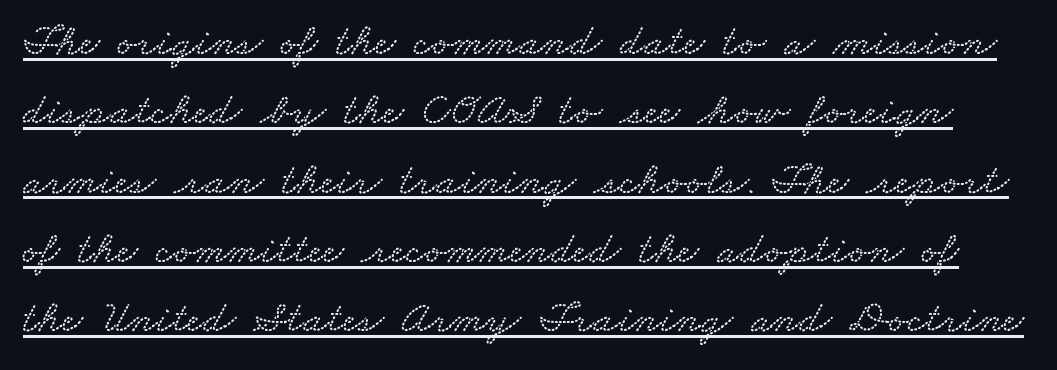
{"width": "wide", "stroke_contrast": "low", "x_height": "small", "monospaced": "no", "underline": "yes", "line_spacing": "normal", "line_spacing_ratio": 1.54, "letter_spacing": "normal", "letter_spacing_em": 0.0, "glyph_px": 45}
